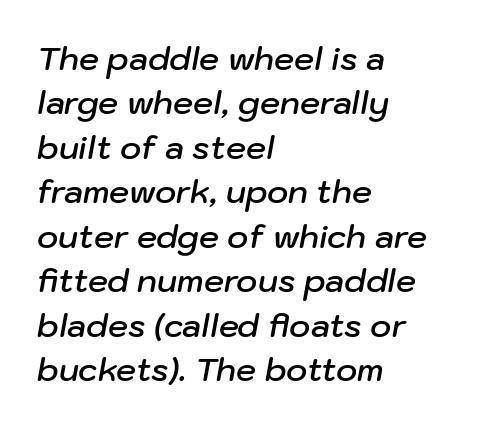
The image shows 32 px semibold type, italic (leaning right); set left-aligned, normal line spacing (1.39x), normal letter spacing, not underlined; low stroke contrast and a medium x-height.
